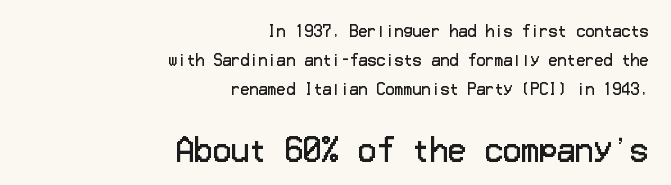
The letters sit at their default tracking, neither squeezed nor spread. Typographically, this falls in the sans-serif category. The lines are quadded right. Caption: upper text group reduced, lower text group enlarged. This rendering features lettering with no underline.
